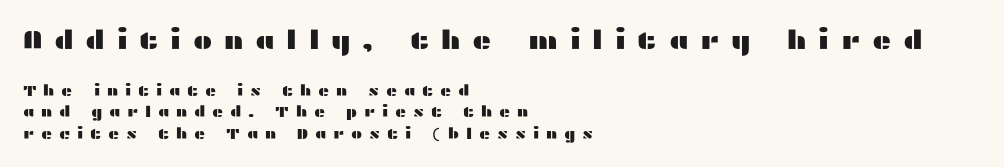
Do the letters lean? They stand straight. If you squint, the top block still reads clearly — it's the larger of the two. Descenders hang freely into open space. The compositor pushed each line to the left boundary. Students, observe: this is what conventionally led text looks like.
